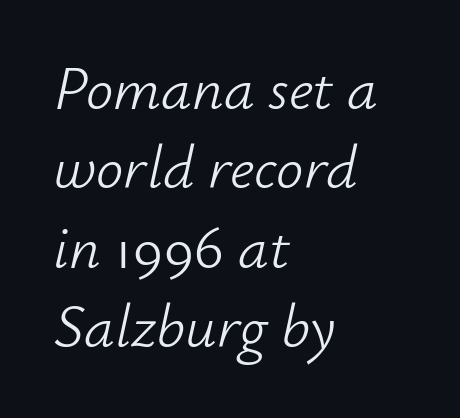
The image shows 61 px light type, italic (leaning right); set left-aligned, normal line spacing (1.3x), normal letter spacing, not underlined; low stroke contrast and a small x-height.
